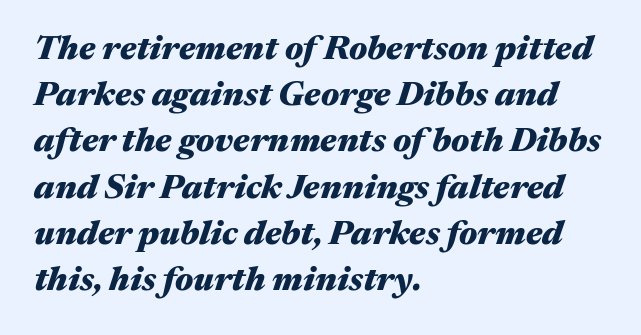
Honestly, the letter spacing is just normal — you wouldn't notice it. Horizontally, the lines are justified to the leading edge only. Honestly, the row spacing looks completely unremarkable. Caption: bold face, heavy strokes. Is this a fixed-width face? No — the glyphs have proportional, varying widths. Quick note: underline off.
